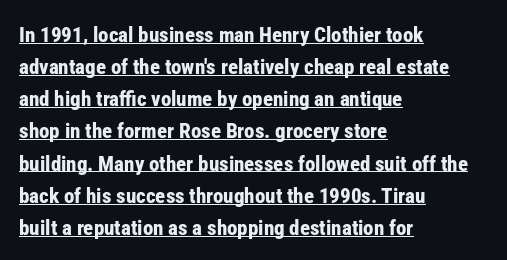
The image shows 21 px bold type, upright; set left-aligned, normal line spacing (1.53x), normal letter spacing, underlined.
